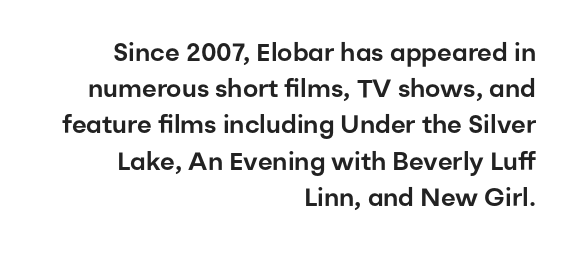
Underlining? Definitely not there. The passage shown stacks its lines at a standard gap. Italic? Not at all — the glyphs are vertical. This rendering leaves character spacing at its baseline value.
